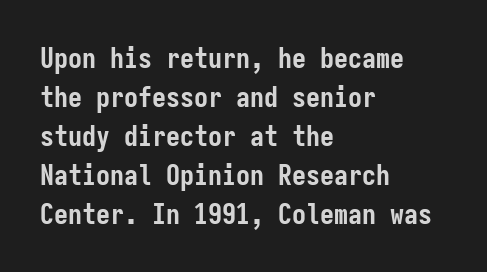
The image shows 28 px semibold, condensed sans-serif type, upright, monospaced; set left-aligned, normal line spacing (1.39x), normal letter spacing, not underlined; low stroke contrast and a medium x-height.
